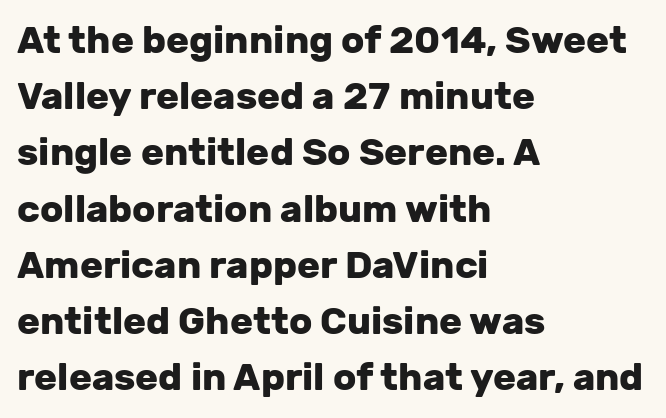
Q: Is the text bold? A: Yes.
Q: Is the text italic (slanted)? A: No, it is upright.
Q: Is the typeface a serif or a sans-serif typeface? A: Sans-serif.
Q: Is the text underlined? A: No.
Q: How is the paragraph aligned? A: Left-aligned.
Q: Is the spacing between letters normal or unusually wide? A: Normal.
Q: Is the spacing between lines tight, normal or loose? A: Normal.
Q: Width (condensed, normal, or wide)? A: Normal.
Q: Stroke contrast? A: Low.
Q: x-height? A: Medium.
Q: Monospaced? A: No.
